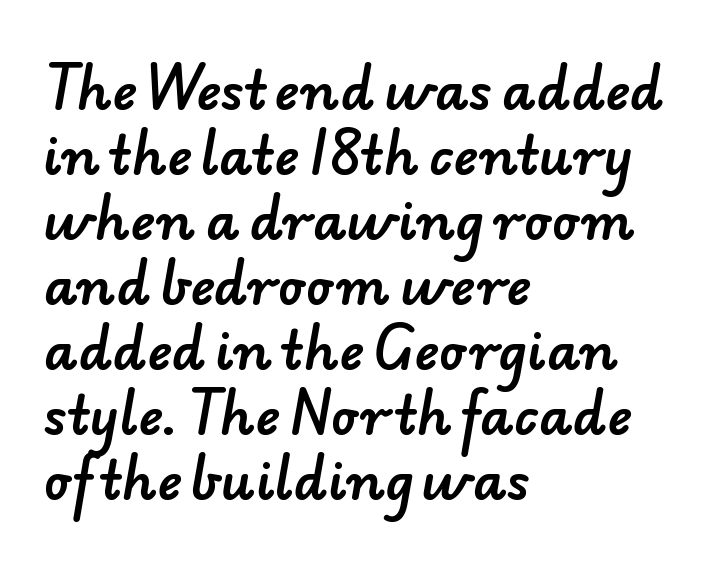
The image shows 52 px sans-serif type; set left-aligned, normal line spacing (1.25x), normal letter spacing, not underlined; low stroke contrast and a small x-height.
